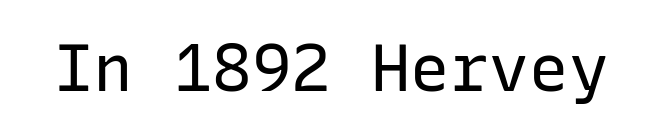
The rendering keeps characters at their native spacing. Letterform terminals end flat and unadorned throughout the passage. Heaviness? Minimal to ordinary, like unemphasized prose. This sample has the even, mechanical cadence of fixed-width lettering.
